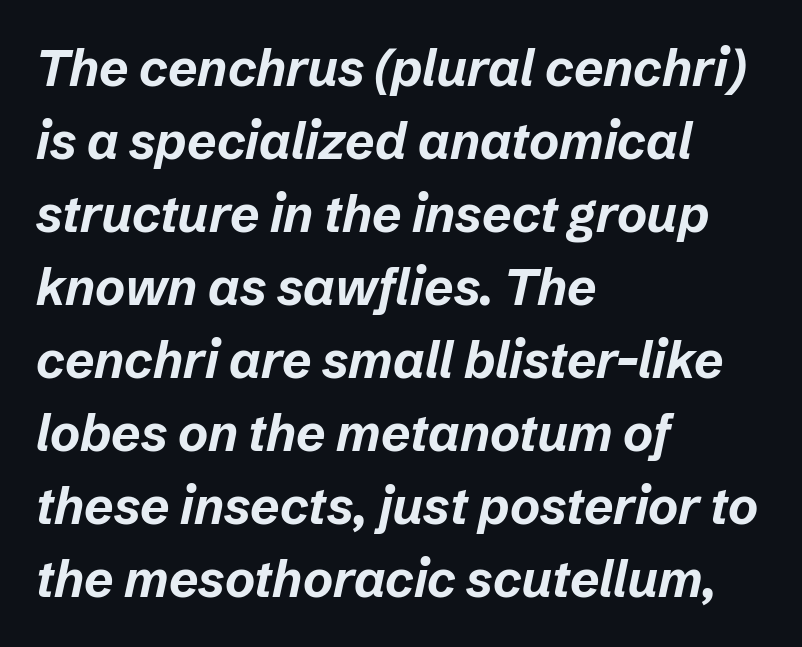
{"italic": "yes", "lean": "right", "slant_degrees": 12, "bold": "yes", "weight": "bold", "width": "normal", "stroke_contrast": "low", "x_height": "medium", "monospaced": "no", "underline": "no", "align": "left", "line_spacing": "normal", "line_spacing_ratio": 1.43, "letter_spacing": "normal", "letter_spacing_em": 0.0, "glyph_px": 51}
